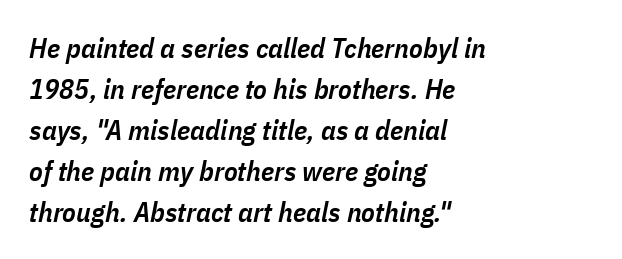
{"italic": "yes", "lean": "right", "slant_degrees": 11, "bold": "semi", "weight": "semibold", "width": "condensed", "stroke_contrast": "low", "x_height": "medium", "monospaced": "no", "underline": "no", "align": "left", "line_spacing": "normal", "line_spacing_ratio": 1.46, "letter_spacing": "normal", "letter_spacing_em": 0.0, "glyph_px": 28}
